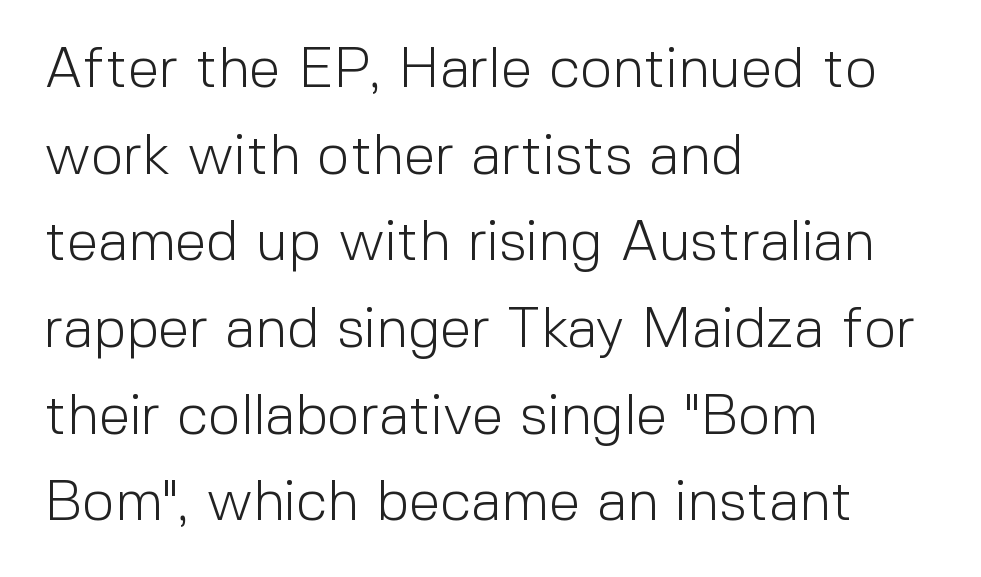
Q: Is the text bold? A: No.
Q: Is the text italic (slanted)? A: No, it is upright.
Q: Is the typeface a serif or a sans-serif typeface? A: Sans-serif.
Q: Is the text underlined? A: No.
Q: How is the paragraph aligned? A: Left-aligned.
Q: Is the spacing between letters normal or unusually wide? A: Normal.
Q: Is the spacing between lines tight, normal or loose? A: Normal.
Q: Width (condensed, normal, or wide)? A: Normal.
Q: x-height? A: Medium.
Q: Monospaced? A: No.
